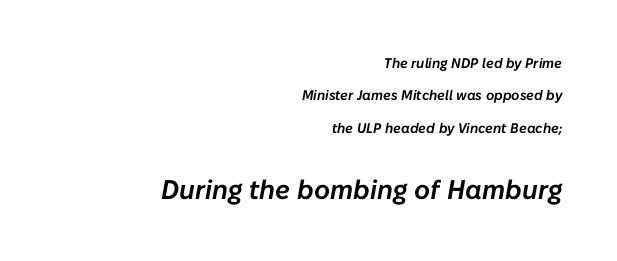
The image shows 27 px text type, italic (leaning right); set right-aligned, loose line spacing (2.32x), normal letter spacing, not underlined; the second (bottom) block is 1.93x larger.
